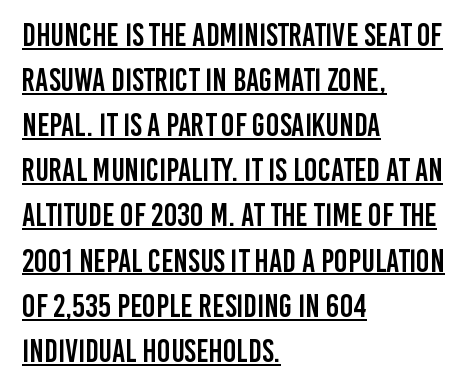
Q: Is the text italic (slanted)? A: No, it is upright.
Q: Is the typeface a serif or a sans-serif typeface? A: Sans-serif.
Q: Is the text underlined? A: Yes.
Q: How is the paragraph aligned? A: Left-aligned.
Q: Is the spacing between letters normal or unusually wide? A: Normal.
Q: Is the spacing between lines tight, normal or loose? A: Normal.
Q: Width (condensed, normal, or wide)? A: Condensed.
Q: Stroke contrast? A: Low.
Q: x-height? A: Large.
Q: Monospaced? A: No.
